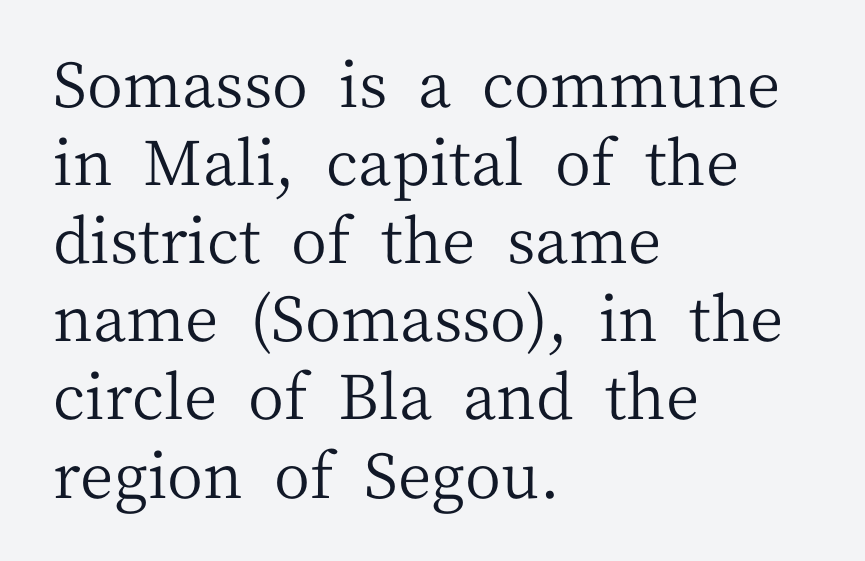
The image shows 62 px regular-weight serif type, upright; set left-aligned, normal line spacing (1.26x), normal letter spacing, not underlined; medium stroke contrast and a medium x-height.
